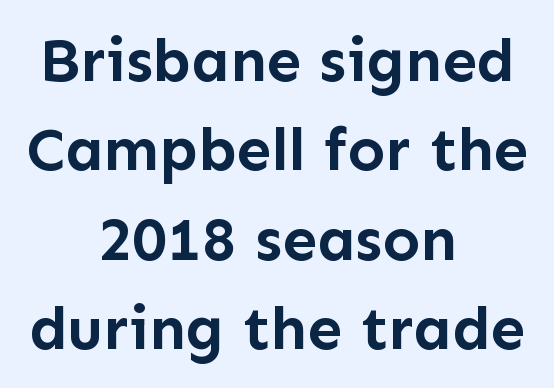
Q: Is the text bold? A: Yes.
Q: Is the text italic (slanted)? A: No, it is upright.
Q: Is the typeface a serif or a sans-serif typeface? A: Sans-serif.
Q: Is the text underlined? A: No.
Q: How is the paragraph aligned? A: Centered.
Q: Is the spacing between letters normal or unusually wide? A: Normal.
Q: Is the spacing between lines tight, normal or loose? A: Normal.
Q: Width (condensed, normal, or wide)? A: Normal.
Q: Stroke contrast? A: Low.
Q: x-height? A: Medium.
Q: Monospaced? A: No.
